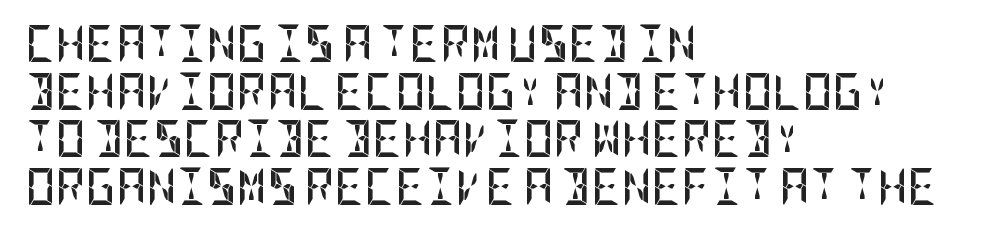
{"serif": "no", "italic": "no", "bold": "yes", "weight": "semibold", "width": "condensed", "stroke_contrast": "low", "x_height": "large", "underline": "no", "align": "left", "line_spacing": "normal", "line_spacing_ratio": 1.29, "letter_spacing": "normal", "letter_spacing_em": 0.0, "glyph_px": 37}
